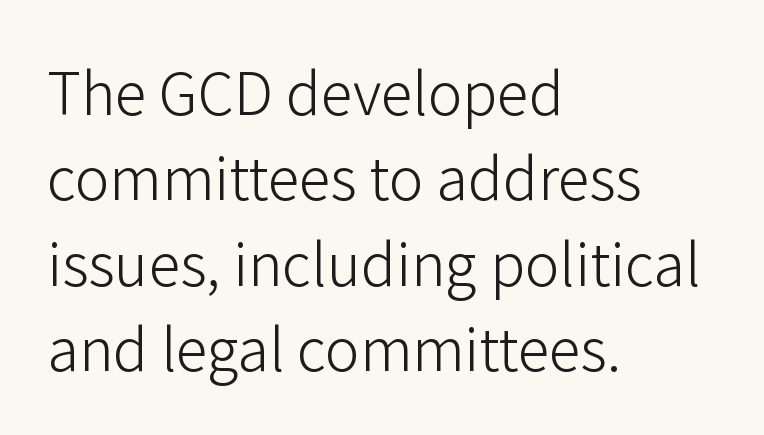
{"serif": "no", "italic": "no", "bold": "no", "weight": "light", "width": "normal", "stroke_contrast": "low", "x_height": "medium", "monospaced": "no", "underline": "no", "align": "left", "line_spacing": "normal", "line_spacing_ratio": 1.47, "letter_spacing": "normal", "letter_spacing_em": 0.0, "glyph_px": 58}
